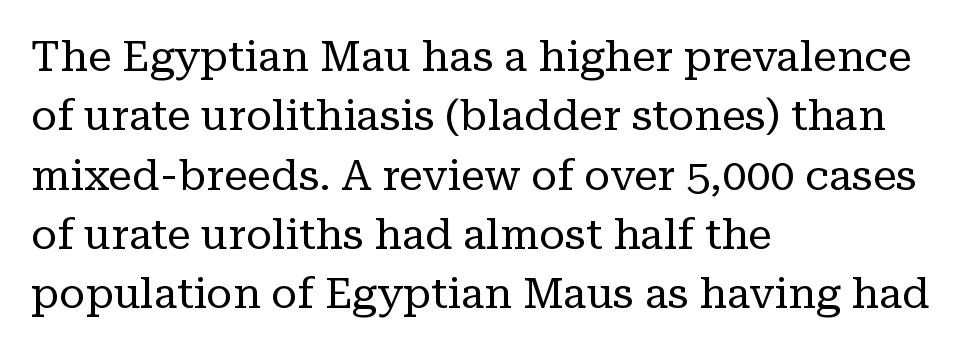
{"serif": "yes", "italic": "no", "bold": "no", "weight": "regular", "width": "normal", "stroke_contrast": "low", "x_height": "medium", "monospaced": "no", "underline": "no", "align": "left", "line_spacing": "normal", "line_spacing_ratio": 1.38, "letter_spacing": "normal", "letter_spacing_em": 0.0, "glyph_px": 43}
